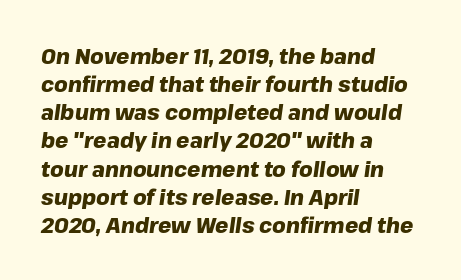
Q: Is the text bold? A: Yes.
Q: Is the text italic (slanted)? A: Yes, it leans right by about 8 degrees.
Q: Is the text underlined? A: No.
Q: How is the paragraph aligned? A: Left-aligned.
Q: Is the spacing between letters normal or unusually wide? A: Normal.
Q: Is the spacing between lines tight, normal or loose? A: Normal.
